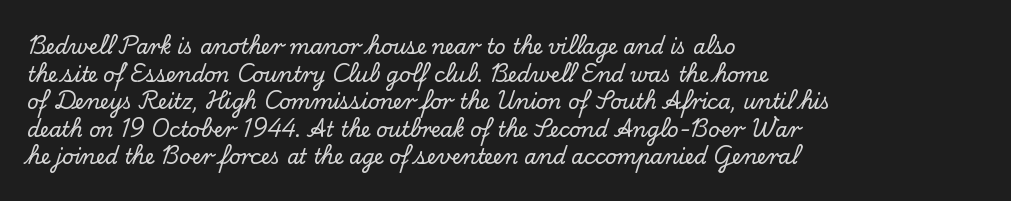
The block of text has a typical density, with ordinary space between rows. Line starts are locked; line ends wander. Between one letter and the next there's only the usual sliver of space. Type without underlining.
